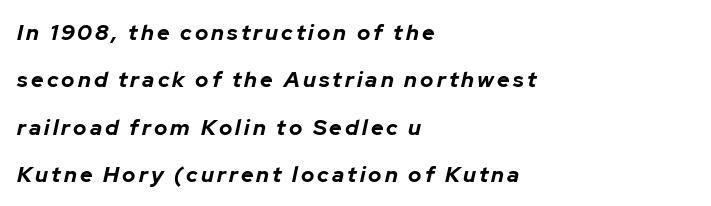
The text block is weighted toward the left margin, trailing off unevenly rightward. The zone under the glyphs is completely vacant. A typesetter would call this leading open, well beyond the default. Italic? Definitely — the glyphs are oblique. Set as a true bold cut, around the 700 mark.
